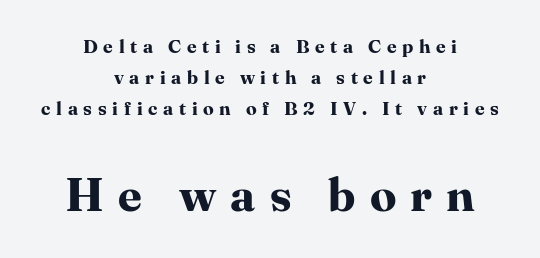
Designer's note — italics off, roman on. In CSS terms this would be text-align: center. The glyphs in this specimen are seriffed. Summary of vertical rhythm: regular, with standard interline spacing. The designer gave the closing block more size than the opening block. The words here are not underlined.
